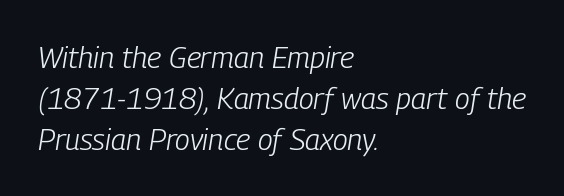
{"italic": "yes", "lean": "right", "slant_degrees": 9, "bold": "no", "weight": "light", "width": "condensed", "stroke_contrast": "low", "x_height": "medium", "monospaced": "no", "underline": "no", "align": "left", "line_spacing": "normal", "line_spacing_ratio": 1.37, "letter_spacing": "normal", "letter_spacing_em": 0.0, "glyph_px": 30}
